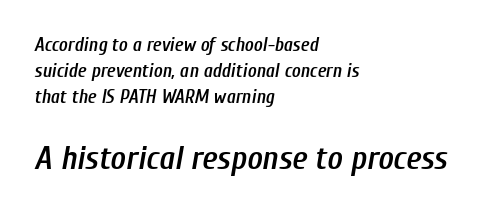
The typography opts for an oblique posture over an upright one. Proportional: the letters do not fall into vertical columns. These lines are set flush left with a ragged right edge. The more generous point size was reserved for the lower chunk.
